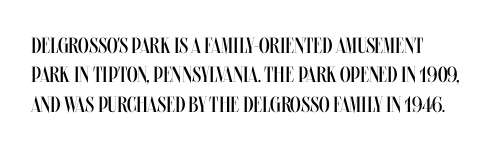
Q: Is the text bold? A: No.
Q: Is the text italic (slanted)? A: No, it is upright.
Q: Is the text underlined? A: No.
Q: Is the spacing between letters normal or unusually wide? A: Normal.
Q: Is the spacing between lines tight, normal or loose? A: Normal.
